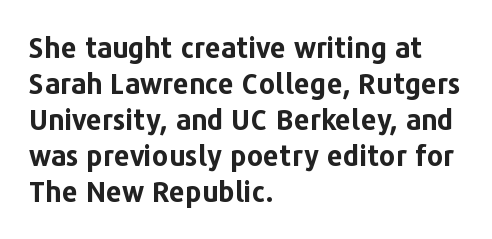
The image shows 28 px bold sans-serif type, upright; set left-aligned, normal line spacing (1.29x), normal letter spacing, not underlined; low stroke contrast and a medium x-height.
